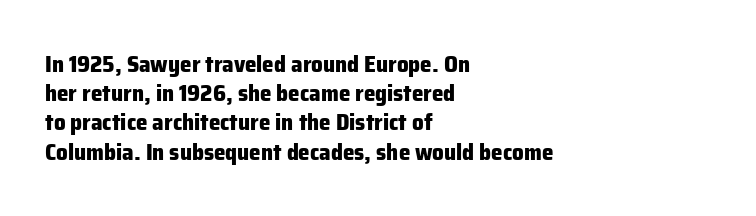
{"italic": "no", "bold": "yes", "underline": "no", "align": "left", "line_spacing": "normal", "line_spacing_ratio": 1.27, "letter_spacing": "normal", "letter_spacing_em": 0.0, "glyph_px": 23}
